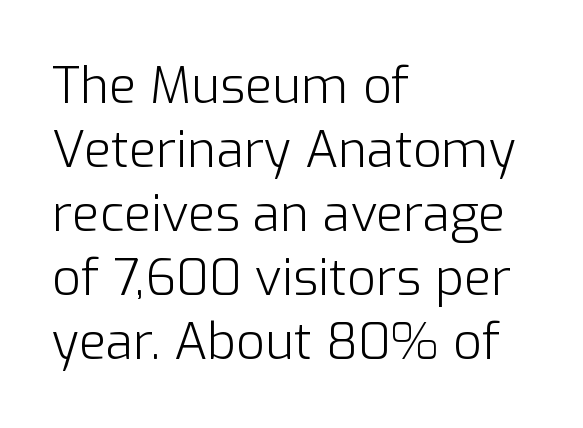
Notice how the passage keeps a crisp vertical edge on the left only. The type sits square on the baseline with zero lean. Type style note: lacks serifs. The baseline area is clear. A light-to-regular cut is what we see here.
